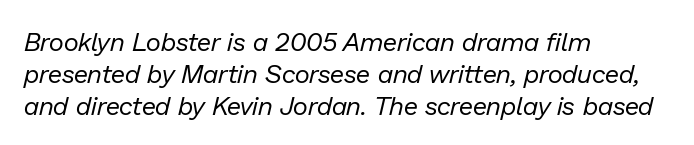
Has an underline been added? It has not. A classic flush-left, rag-right setting is used for this passage. The face used here has a pronounced slope to its letters. Letters have the restrained weight of plain body copy at most.
